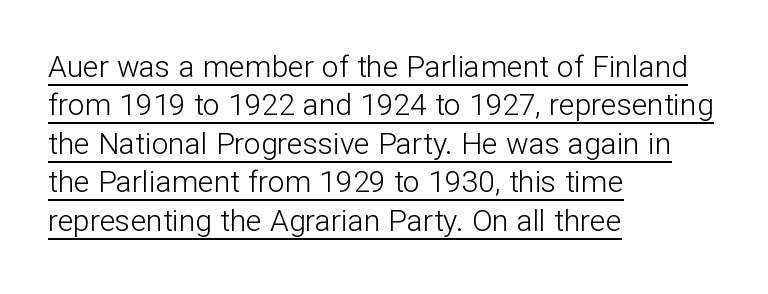
{"serif": "no", "italic": "no", "bold": "no", "weight": "light", "width": "normal", "stroke_contrast": "low", "x_height": "medium", "monospaced": "no", "underline": "yes", "align": "left", "line_spacing": "normal", "line_spacing_ratio": 1.28, "letter_spacing": "normal", "letter_spacing_em": 0.0, "glyph_px": 30}
